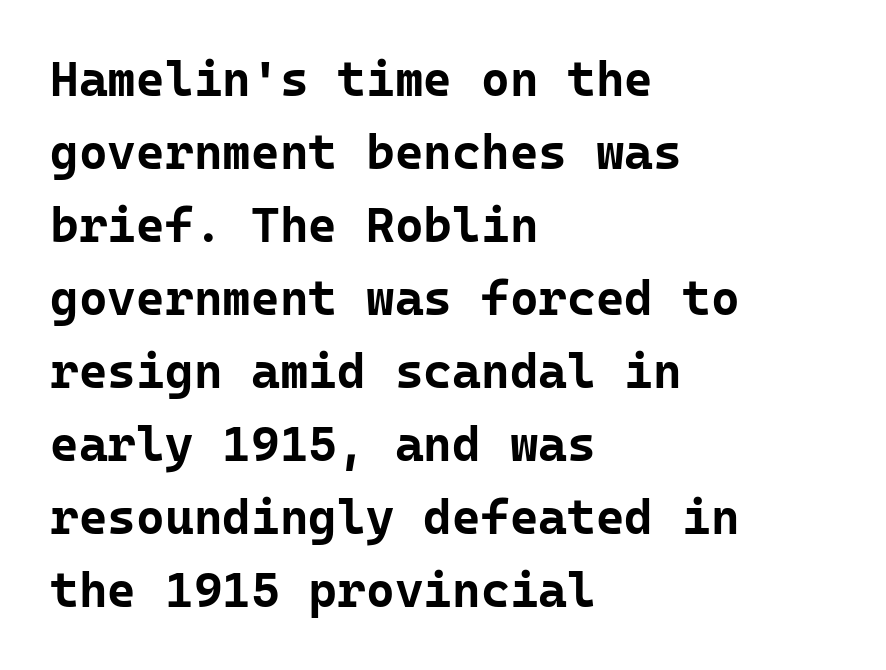
{"serif": "no", "italic": "no", "bold": "yes", "weight": "bold", "width": "normal", "stroke_contrast": "low", "x_height": "medium", "monospaced": "yes", "underline": "no", "align": "left", "line_spacing": "normal", "line_spacing_ratio": 1.49, "letter_spacing": "normal", "letter_spacing_em": 0.0, "glyph_px": 49}
